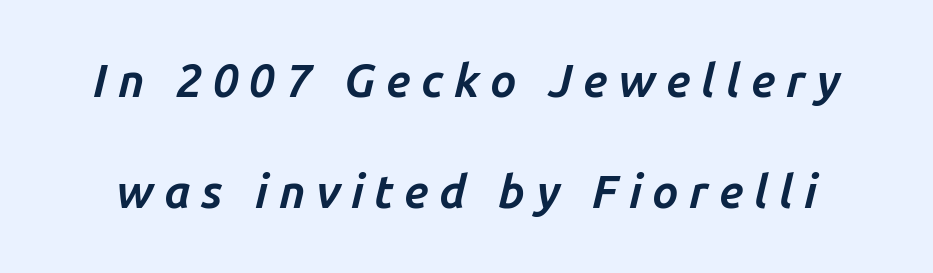
A great deal of white space separates one row of letters from the next. Emphasis-style slanted type is in use. Underline: absent. You could not count columns in this text — the font is proportionally spaced. Between one letter and the next there's a generous, obvious gap.
